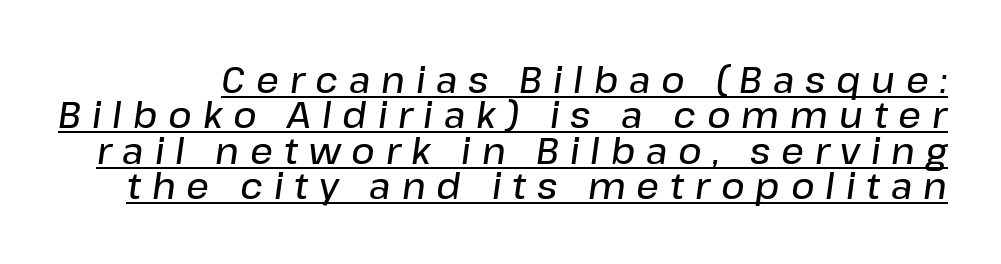
Q: Is the text bold? A: Semi-bold.
Q: Is the text italic (slanted)? A: Yes, it leans right by about 8 degrees.
Q: Is the text underlined? A: Yes.
Q: Is the spacing between letters normal or unusually wide? A: Unusually wide.
Q: Is the spacing between lines tight, normal or loose? A: Tight.
Q: Width (condensed, normal, or wide)? A: Normal.
Q: Stroke contrast? A: Low.
Q: x-height? A: Medium.
Q: Monospaced? A: No.
